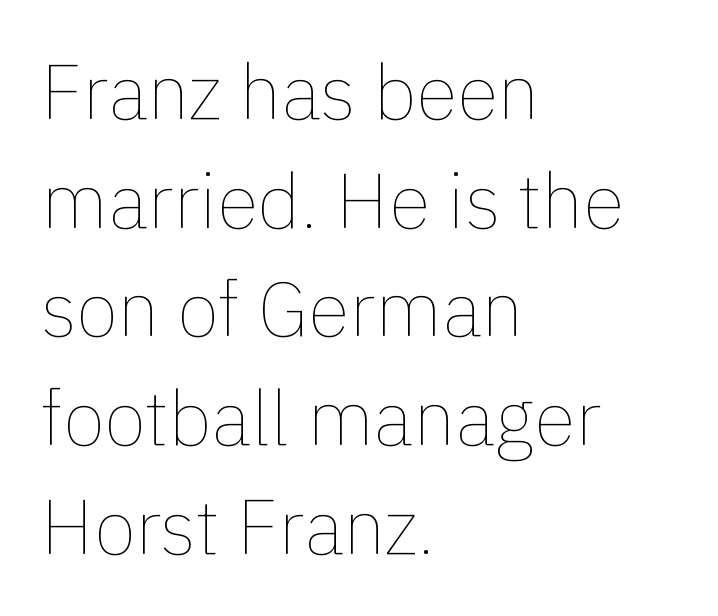
The image shows 76 px thin type, upright; set left-aligned, normal line spacing (1.43x), normal letter spacing, not underlined; a medium x-height.
